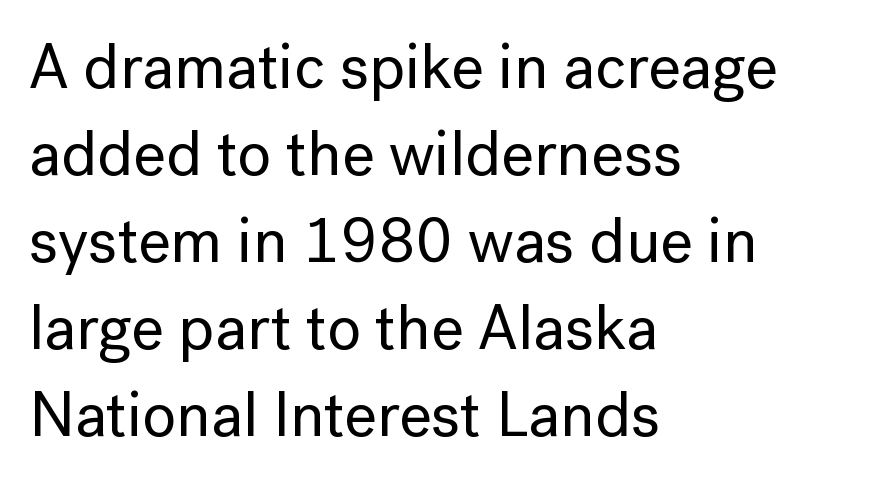
Does extra space separate the letters? No, they use regular spacing. Note the varied advance widths — an 'i' is clearly narrower than an 'm'. Is this a sans? Yes — the strokes have no serifs. Summary of vertical rhythm: regular, with standard interline spacing.
